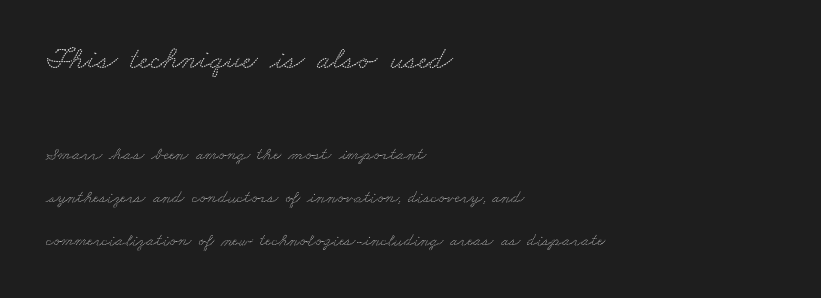
The image shows 32 px wide serif type; set left-aligned, loose line spacing (2.37x), normal letter spacing, not underlined; the first (top) block is 1.78x larger; low stroke contrast and a small x-height.
